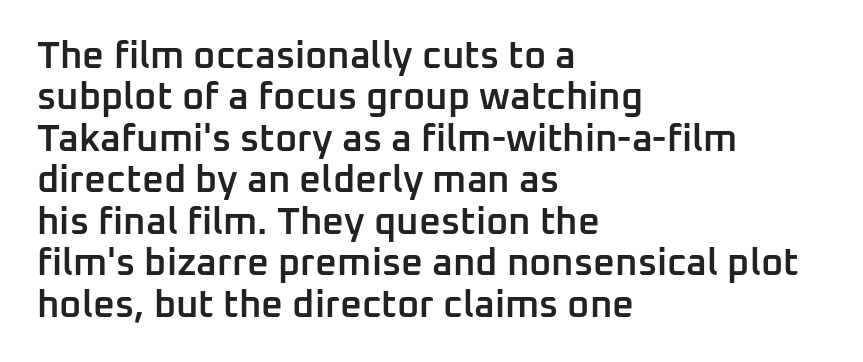
{"serif": "no", "italic": "no", "bold": "semi", "weight": "semibold", "width": "normal", "stroke_contrast": "low", "x_height": "medium", "monospaced": "no", "underline": "no", "align": "left", "line_spacing": "tight", "line_spacing_ratio": 1.09, "letter_spacing": "normal", "letter_spacing_em": 0.0, "glyph_px": 38}
